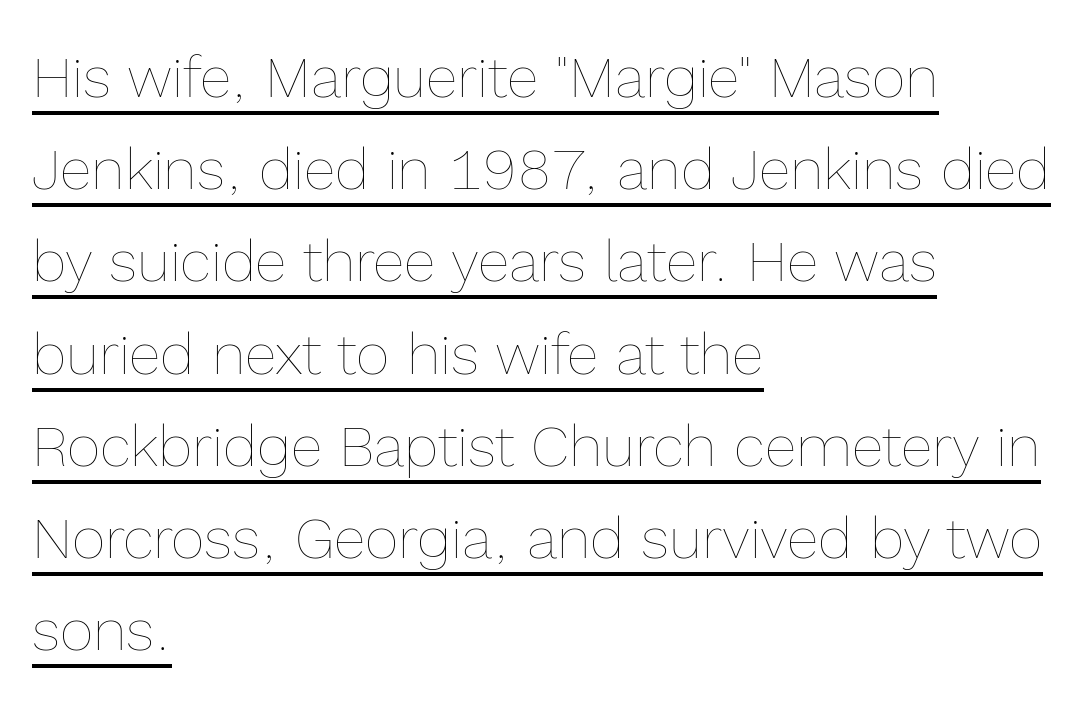
The passage shown is typed in a proportional face where columns would drift. Between one letter and the next there's only the usual sliver of space. Vertical stems look standard width or narrower in stroke. Reading down the block, your eye returns to a fixed left position each line. These lines were composed using upright roman letters. What's the leading like? Ordinary, nothing unusual.
